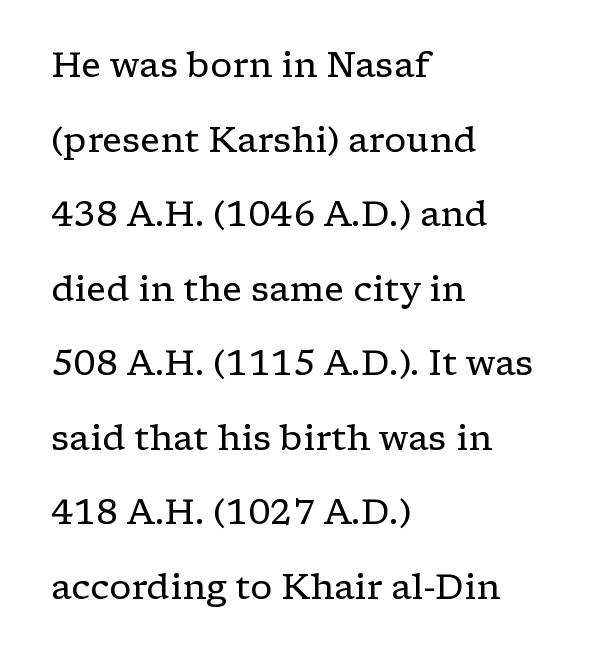
Type without underlining. Think of a printed novel: that variable character pitch is what you see here. The text block is weighted toward the left margin, trailing off unevenly rightward. Posture: straight, roman, zero tilt. Weight: not bold — regular or lighter.
